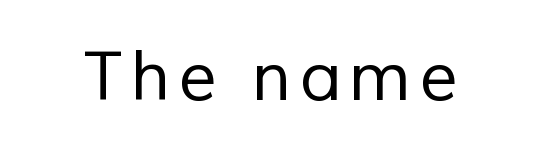
{"serif": "no", "bold": "no", "weight": "regular", "width": "normal", "stroke_contrast": "low", "x_height": "medium", "monospaced": "no", "underline": "no", "glyph_px": 67}
